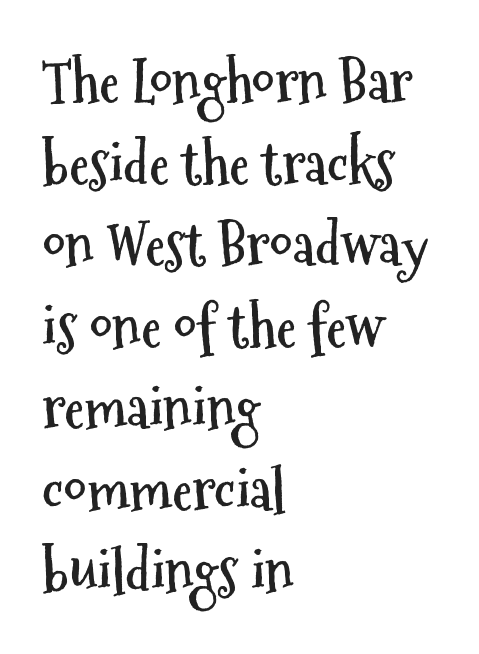
Alignment: flush left. Here the designer chose a conventional face with non-uniform glyph widths. Strokes here are thick enough to call this a true bold. Posture: vertical. Leading matches the norm, producing a regular column. These lines are composed in type without serifs.
